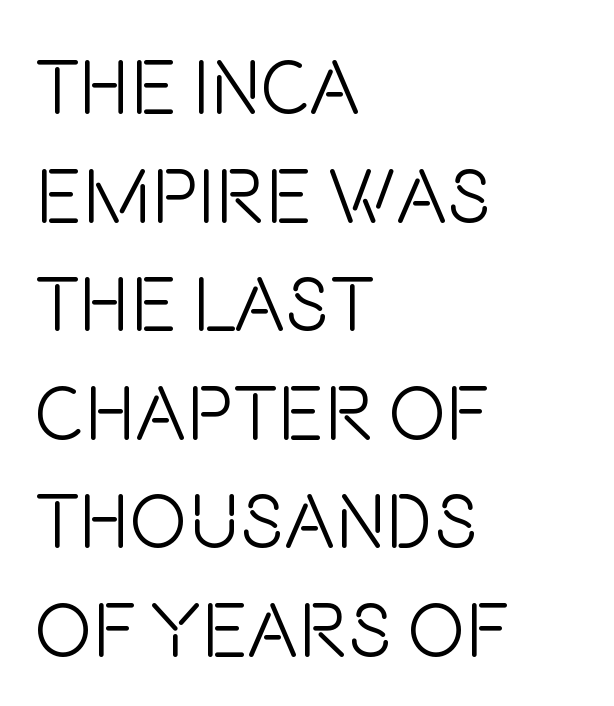
{"serif": "no", "italic": "no", "bold": "no", "weight": "light", "width": "condensed", "stroke_contrast": "low", "x_height": "large", "monospaced": "no", "underline": "no", "align": "left", "line_spacing": "normal", "line_spacing_ratio": 1.41, "letter_spacing": "normal", "letter_spacing_em": 0.0, "glyph_px": 77}
